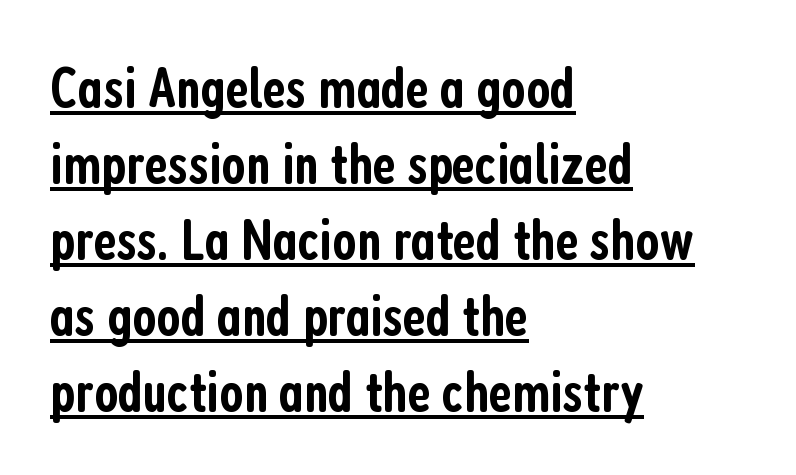
Honestly, the letter spacing is just normal — you wouldn't notice it. Do the letters lean? They stand straight. The rendering uses natural spacing where letterforms have individual widths. If you measured baseline to baseline, you'd find a middling distance.
